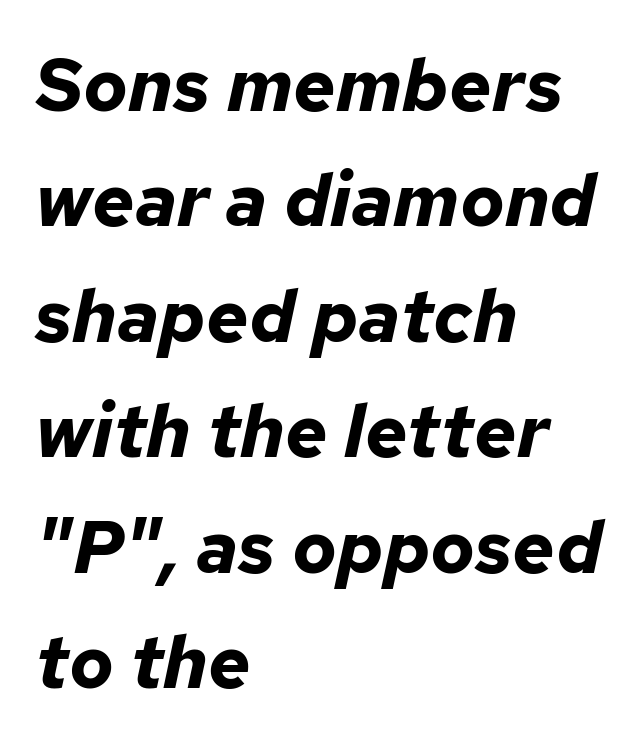
Short note: letters normally spaced. If you drew a line through each stem, it would be angled. In terms of weight, the rendering is a true, heavy bold. You could not count columns in this text — the font is proportionally spaced.
